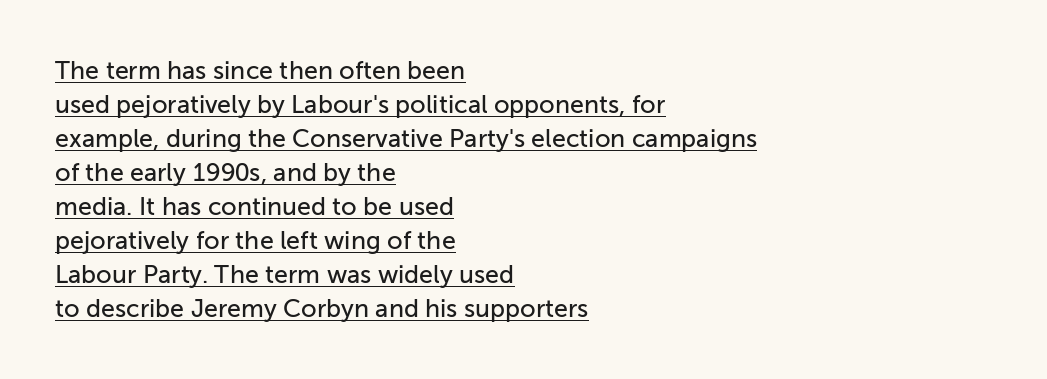
The image shows 25 px text type, upright; set left-aligned, normal line spacing (1.36x), normal letter spacing, underlined.
